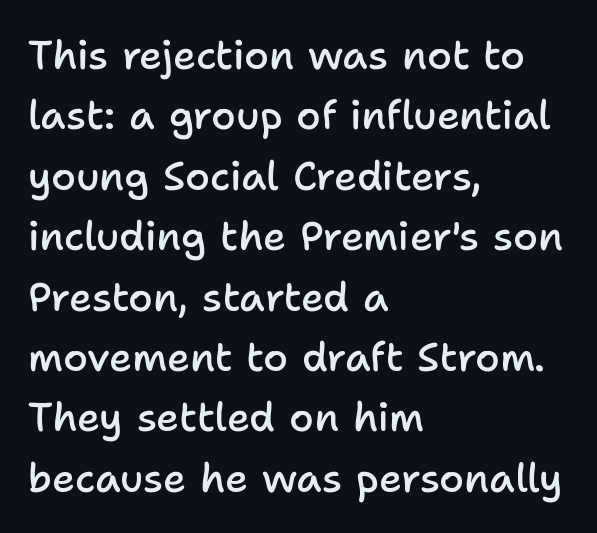
The image shows 40 px semibold sans-serif type, upright; set left-aligned, normal line spacing (1.51x), normal letter spacing, not underlined; low stroke contrast and a medium x-height.
